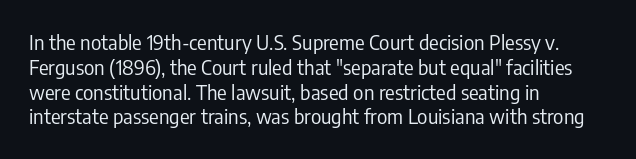
The image shows 20 px text type, upright; set left-aligned, line spacing 1.24x, normal letter spacing, not underlined.
